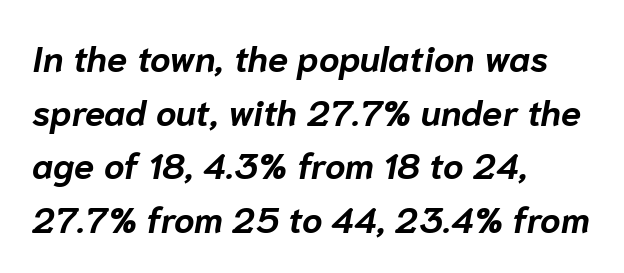
Q: Is the text bold? A: Yes.
Q: Is the text italic (slanted)? A: Yes, it leans right by about 10 degrees.
Q: Is the text underlined? A: No.
Q: How is the paragraph aligned? A: Left-aligned.
Q: Is the spacing between letters normal or unusually wide? A: Normal.
Q: Is the spacing between lines tight, normal or loose? A: Normal.
Q: Width (condensed, normal, or wide)? A: Normal.
Q: Stroke contrast? A: Low.
Q: x-height? A: Medium.
Q: Monospaced? A: No.
